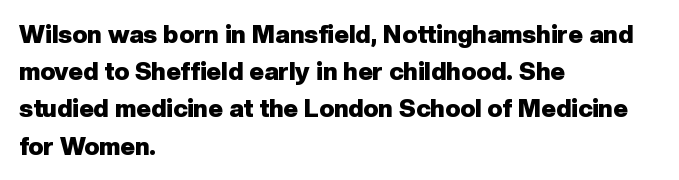
Italic: no, the glyphs are upright roman. Weight: bold. A typesetter would call this zero additional tracking. Does the copy run flush right? No — it runs flush left. In terms of leading, this rendering sits right in the middle. Quick note: underline off.
